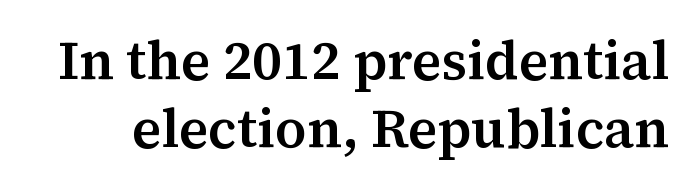
The gaps between neighbouring characters are ordinary and unremarkable. The type family on display is of the serif kind. This sample has the flowing, uneven cadence of proportional lettering. This sample uses an upright cut, with every glyph sitting square on the baseline.
